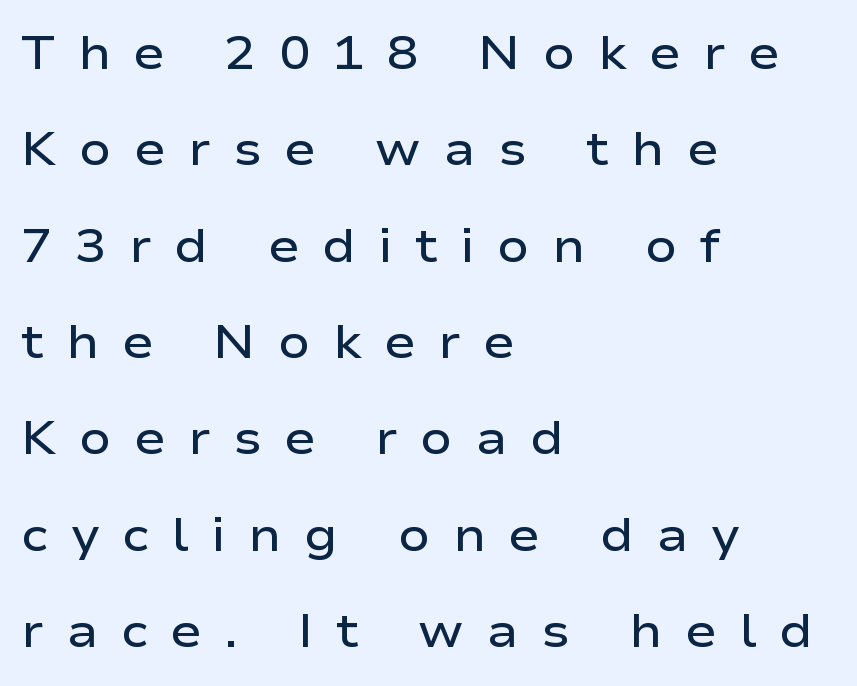
Between one letter and the next there's a generous, obvious gap. Compared with typical paragraphs, the rows here are farther apart. Typographically, this falls in the sans-serif category. This is the regular roman posture of the typeface. What weight is shown? A semibold, between regular and bold.
